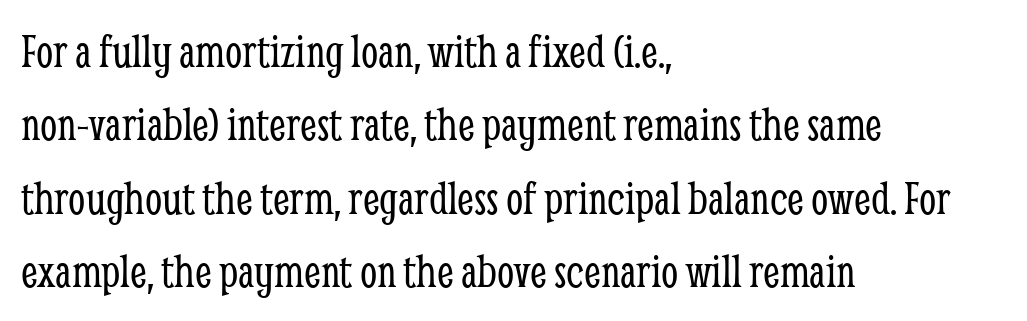
Every character sits straight up, as roman type does. The face used here is rendered with its standard letterfit. Nothing heavy about these letters — not bold at all. The ragged edge is on the right, which tells us the setting is flush left. Honestly, the row spacing looks completely unremarkable. Anything drawn beneath the words? Only blank space.
